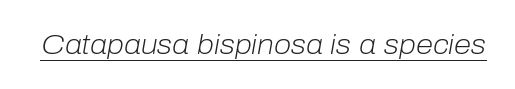
Think of a printed novel: that variable character pitch is what you see here. The words here are underlined. The type is set solid horizontally, with unmodified tracking. Bold? No — there's no thickening of the strokes.
